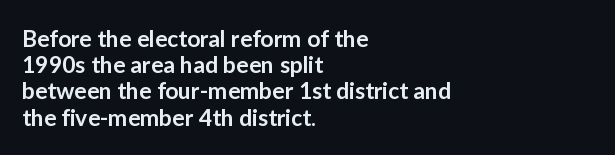
{"italic": "no", "bold": "semi", "underline": "no", "align": "left", "line_spacing": "tight", "line_spacing_ratio": 1.14, "letter_spacing": "normal", "letter_spacing_em": 0.0, "glyph_px": 23}
